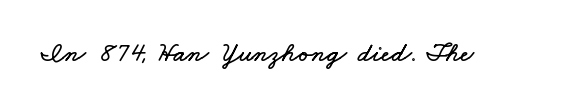
Q: Is the text underlined? A: No.
Q: Is the spacing between letters normal or unusually wide? A: Normal.
Q: Width (condensed, normal, or wide)? A: Wide.
Q: Stroke contrast? A: Low.
Q: x-height? A: Small.
Q: Monospaced? A: No.
